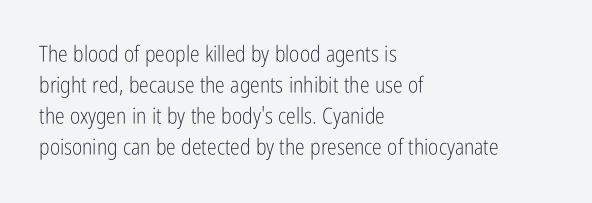
{"italic": "no", "bold": "no", "underline": "no", "align": "left", "line_spacing": "normal", "line_spacing_ratio": 1.41, "letter_spacing": "normal", "letter_spacing_em": 0.0, "glyph_px": 22}
